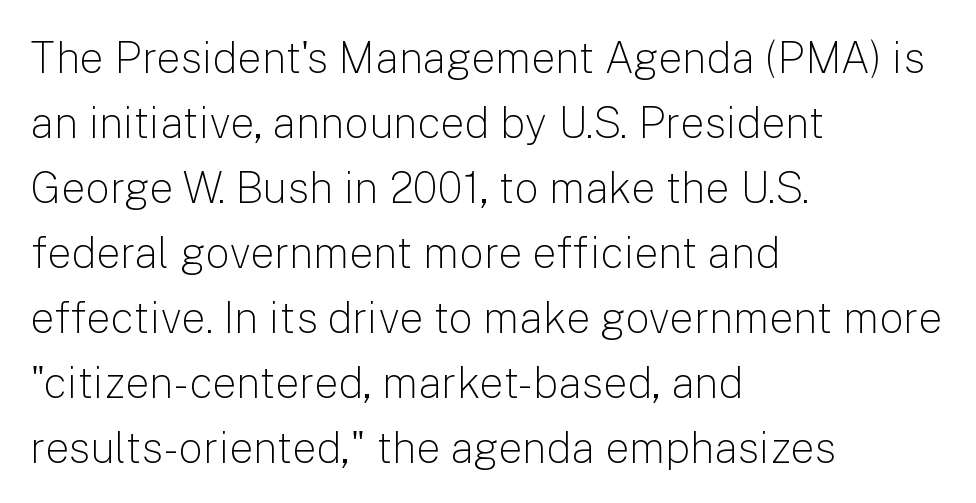
The passage shown has conventional tracking throughout. Here the designer chose a conventional face with non-uniform glyph widths. No heavy texture on the line: the type isn't bold. The lines sit at an ordinary, default distance from one another.
